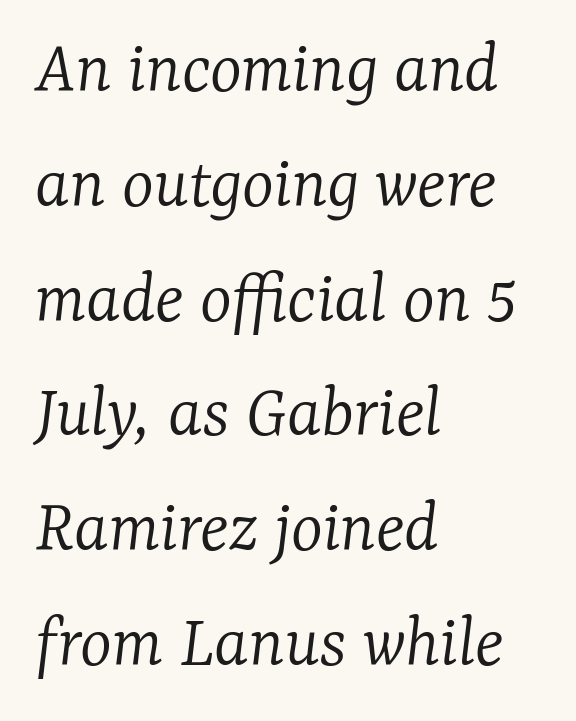
{"serif": "yes", "italic": "yes", "lean": "right", "slant_degrees": 7, "bold": "no", "weight": "light", "width": "normal", "stroke_contrast": "low", "x_height": "medium", "monospaced": "no", "underline": "no", "align": "left", "line_spacing": "normal", "line_spacing_ratio": 1.51, "letter_spacing": "normal", "letter_spacing_em": 0.0, "glyph_px": 76}
